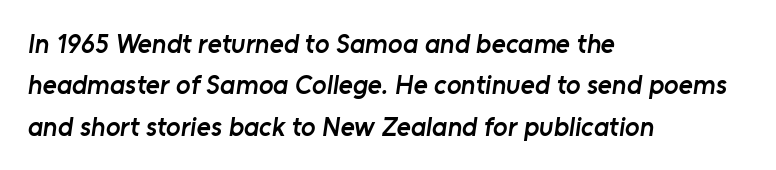
{"bold": "semi", "underline": "no", "align": "left", "line_spacing": "normal", "line_spacing_ratio": 1.53, "letter_spacing": "normal", "letter_spacing_em": 0.0, "glyph_px": 27}
